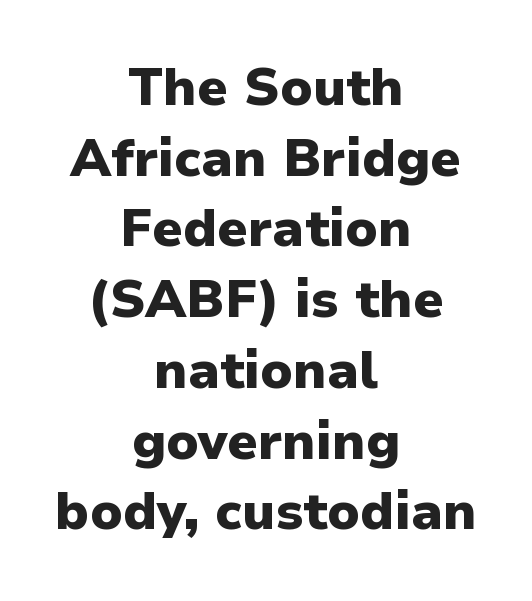
The image shows 52 px heavy sans-serif type, upright; set centered, normal line spacing (1.36x), normal letter spacing, not underlined; low stroke contrast and a medium x-height.
